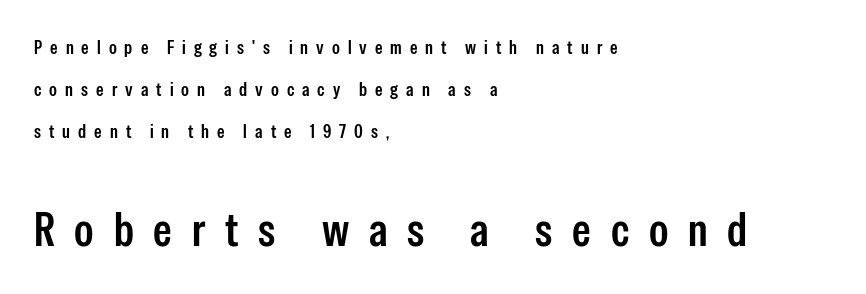
The paragraph shown leans on its left margin. You can tell from the bare stems that sans-serif type was used. The words here are not underlined. Moderately thickened strokes mark this as semibold type.
